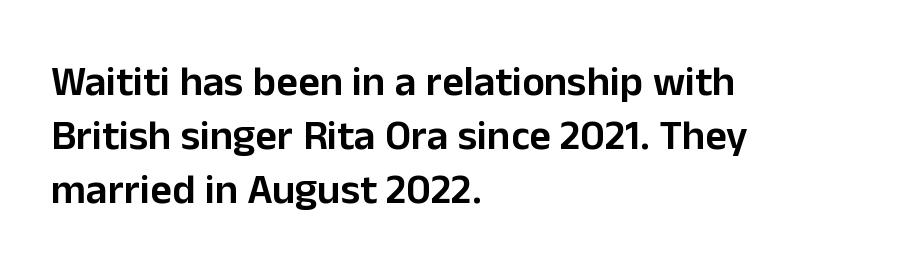
{"serif": "no", "italic": "no", "bold": "semi", "weight": "semibold", "width": "normal", "stroke_contrast": "low", "x_height": "medium", "monospaced": "no", "underline": "no", "align": "left", "line_spacing": "normal", "line_spacing_ratio": 1.28, "letter_spacing": "normal", "letter_spacing_em": 0.0, "glyph_px": 42}
